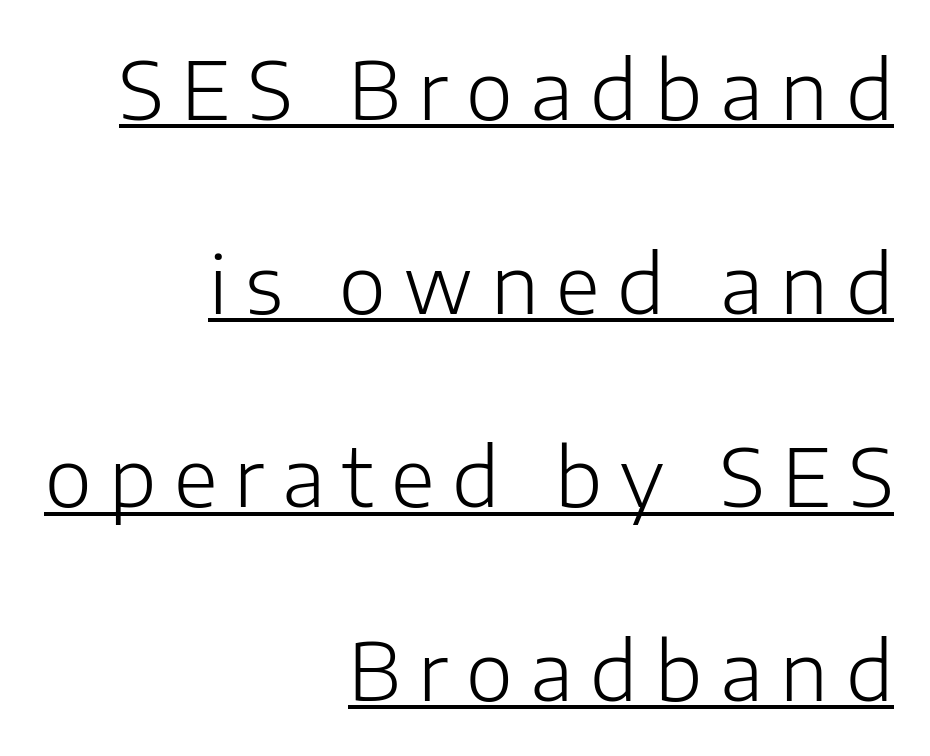
Q: Is the text bold? A: No.
Q: Is the text italic (slanted)? A: No, it is upright.
Q: Is the typeface a serif or a sans-serif typeface? A: Sans-serif.
Q: Is the text underlined? A: Yes.
Q: How is the paragraph aligned? A: Right-aligned.
Q: Is the spacing between letters normal or unusually wide? A: Unusually wide.
Q: Is the spacing between lines tight, normal or loose? A: Loose.
Q: Width (condensed, normal, or wide)? A: Normal.
Q: Stroke contrast? A: Low.
Q: x-height? A: Medium.
Q: Monospaced? A: No.
